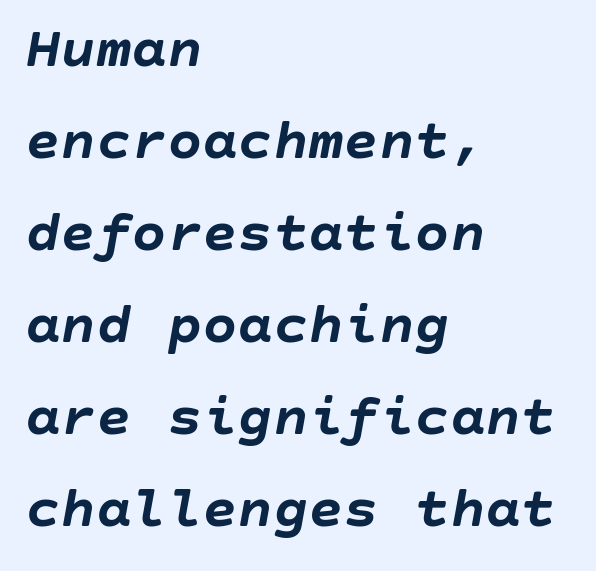
The image shows 59 px semibold type, italic (leaning right); set left-aligned, normal line spacing (1.56x), normal letter spacing, not underlined; low stroke contrast and a large x-height.
